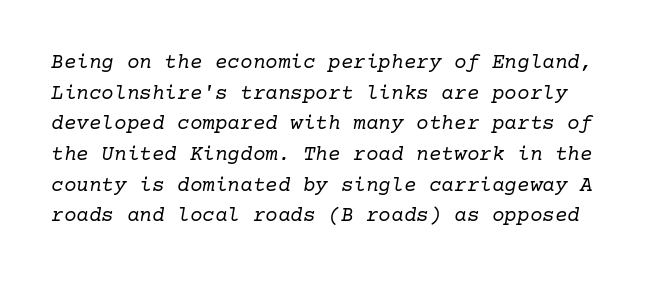
{"italic": "yes", "lean": "right", "slant_degrees": 10, "bold": "no", "underline": "no", "line_spacing": "normal", "line_spacing_ratio": 1.46, "letter_spacing": "normal", "letter_spacing_em": 0.0, "glyph_px": 21}
